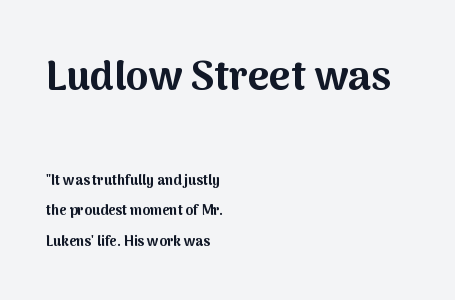
The image shows 41 px bold sans-serif type, upright; set left-aligned, loose line spacing (2.19x), normal letter spacing, not underlined; the first (top) block is 2.93x larger; medium stroke contrast and a medium x-height.
